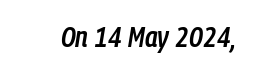
{"italic": "yes", "lean": "right", "slant_degrees": 9, "bold": "semi", "weight": "semibold", "width": "condensed", "stroke_contrast": "low", "x_height": "medium", "monospaced": "no", "underline": "no", "letter_spacing": "normal", "letter_spacing_em": 0.0, "glyph_px": 29}
